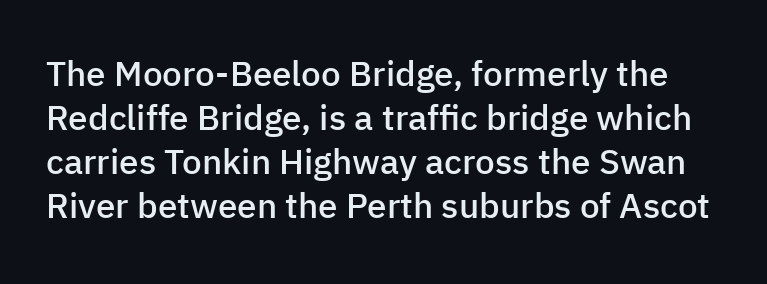
This is moderately heavy type, rendered in semibold. The strip under each line holds only bare page. Are there feet on the stems? There aren't — it's a sans. The rendering uses a moderate line-height, typical for paragraphs. The lettering holds an erect, upright posture throughout.
